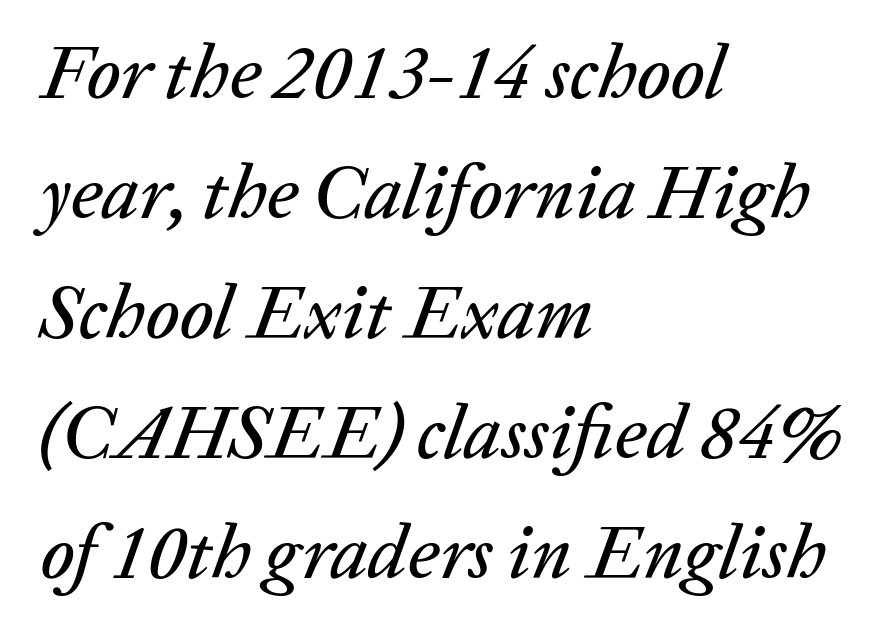
The image shows 76 px text type, italic (leaning right); set left-aligned, normal line spacing (1.58x), normal letter spacing, not underlined; low stroke contrast and a medium x-height.
